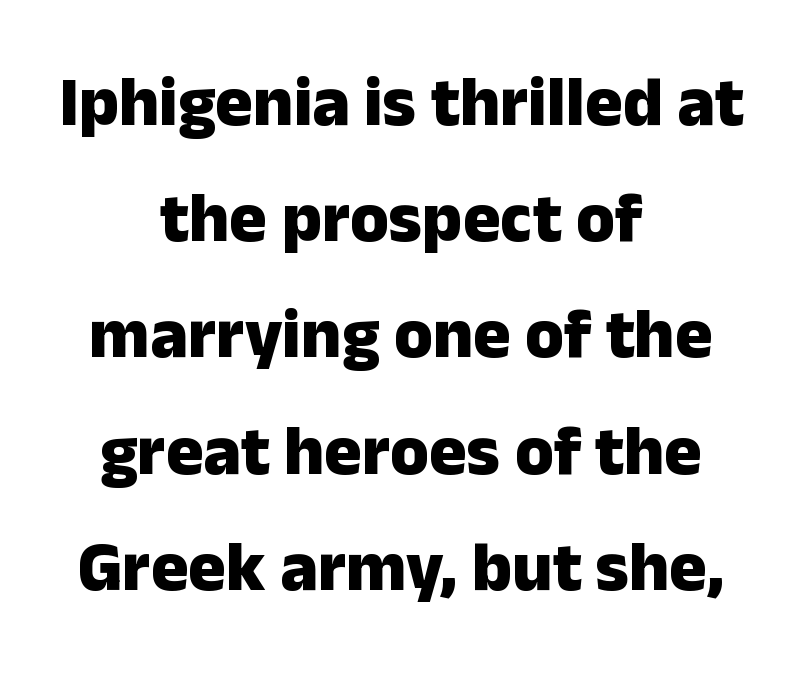
The image shows 70 px heavy sans-serif type, upright; set centered, normal line spacing (1.66x), normal letter spacing, not underlined; low stroke contrast and a medium x-height.
